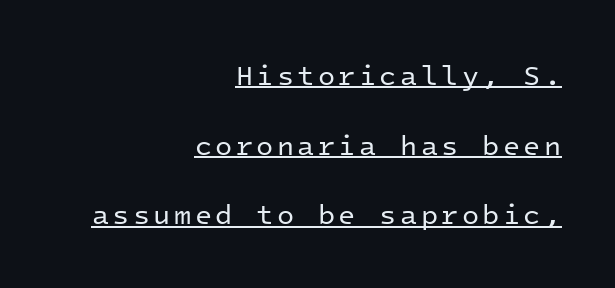
What's the leading like? Stretched, with rows far apart. The lettering is marked with a stroke running underneath it. Unlike italic type, these characters show no tilt at all. The rag falls on the left side of this text block.
